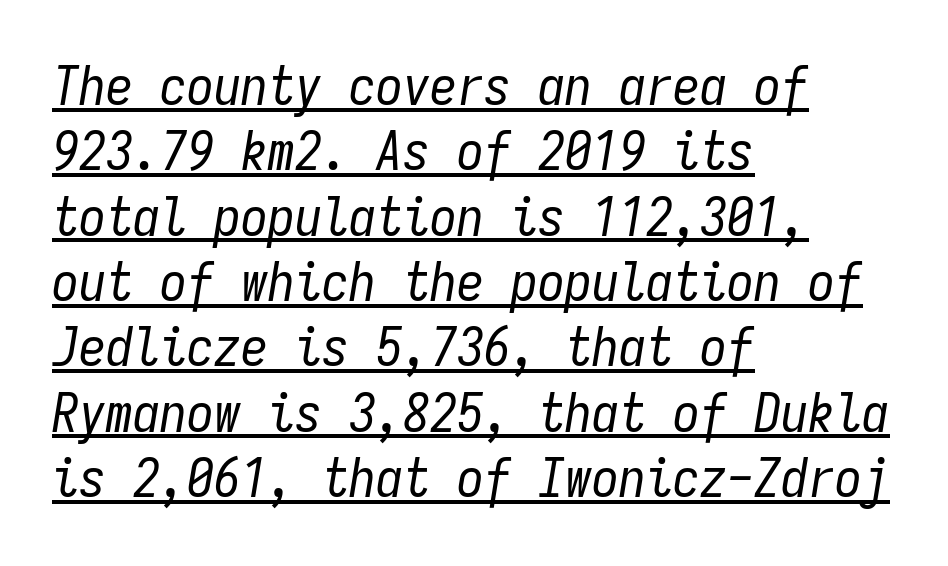
{"italic": "yes", "lean": "right", "slant_degrees": 9, "bold": "no", "weight": "regular", "width": "condensed", "stroke_contrast": "low", "x_height": "medium", "monospaced": "yes", "underline": "yes", "align": "left", "line_spacing_ratio": 1.21, "letter_spacing": "normal", "letter_spacing_em": 0.0, "glyph_px": 54}
